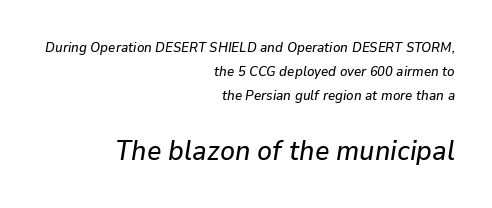
The image shows 28 px text type, italic (leaning right); set right-aligned, line spacing 1.71x, normal letter spacing, not underlined; the second (bottom) block is 2.0x larger; low stroke contrast and a medium x-height.
